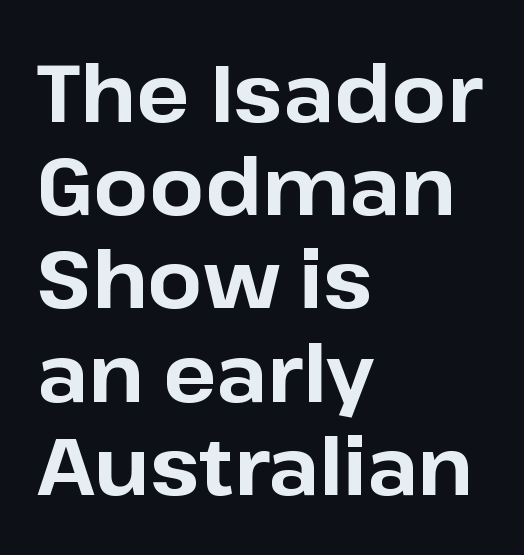
Font category for this specimen: sans-serif. Ordinary non-slanted type is in use. You could not count columns in this text — the font is proportionally spaced. This sample uses plain, unmodified letter spacing.
